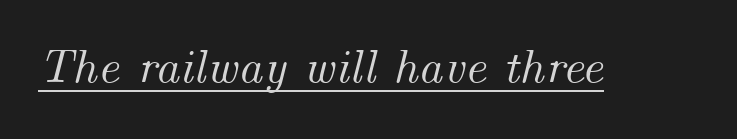
No extra tracking has been applied to these lines. In designer terms, the underline attribute is active on this setting. Looking at the ascenders, they clearly lean. Note the varied advance widths — an 'i' is clearly narrower than an 'm'.
